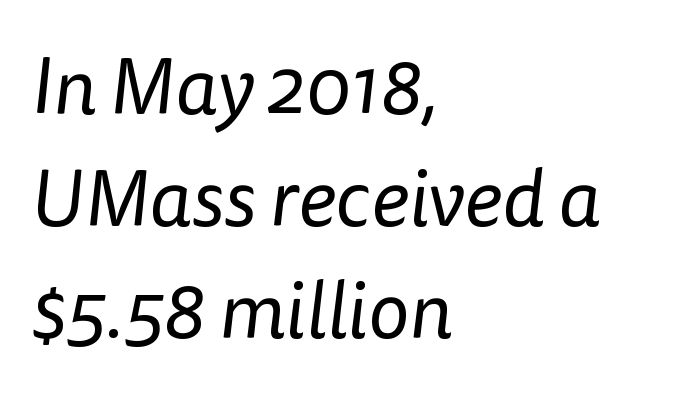
No feet cap the strokes, marking this as sans-serif type. Words appear dense and cohesive because spacing is normal. Weight class: somewhere from thin through regular. A classic flush-left, rag-right setting is used for this passage. Vertical spacing — default.
